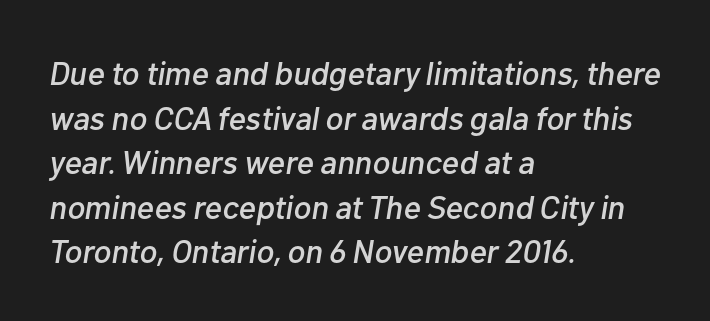
The paragraph shown leans on its left margin. Vertically, the passage feels balanced, rows spaced as you'd expect. The glyphs are unaccompanied by any horizontal stroke below them. What stands out about the letter spacing? Nothing — it is the standard amount. The rendering applies a slant to the glyphs. Character widths vary here, with narrow letters taking less room than wide ones.
